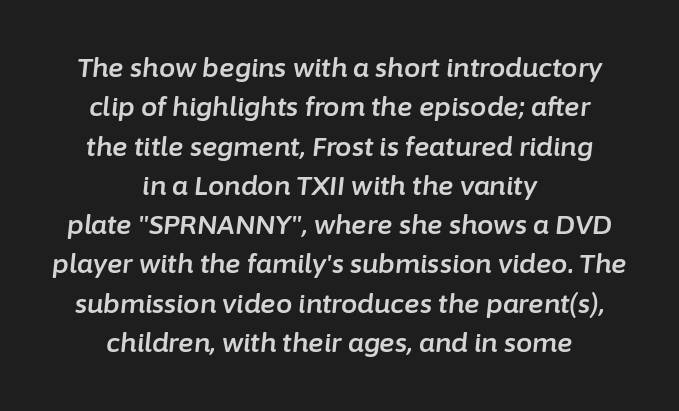
Caption: multi-line text, centered on the measure. Baseline-to-baseline distance is the conventional proportion of letter height. Is the type slanted? Yes — the strokes lean at a clear angle. Check under the words: just untouched page. Nobody touched the tracking dial on this one.
